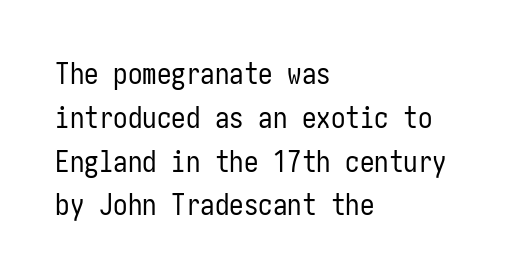
Every row of glyphs begins at an identical x-position on the left. The area under the type is left untouched. Bold? No — there's no thickening of the strokes. Tall strokes in this sample are plumb rather than angled. The passage shown stacks its lines at a standard gap.
